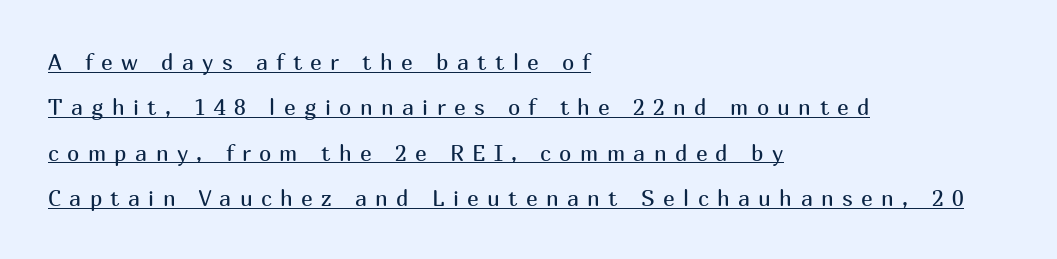
Q: Is the text bold? A: No.
Q: Is the text italic (slanted)? A: No, it is upright.
Q: Is the text underlined? A: Yes.
Q: How is the paragraph aligned? A: Left-aligned.
Q: Is the spacing between letters normal or unusually wide? A: Unusually wide.
Q: Is the spacing between lines tight, normal or loose? A: Loose.
